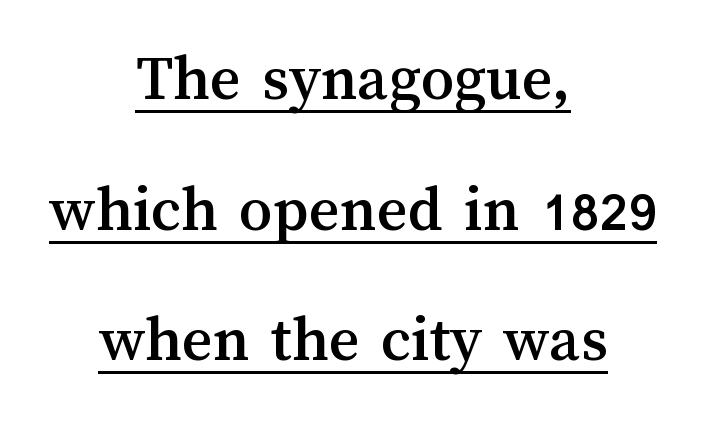
Character widths vary here, with narrow letters taking less room than wide ones. Style check: upright. The letters sit at their default tracking, neither squeezed nor spread. In CSS terms this would be text-align: center. Airy leading.
